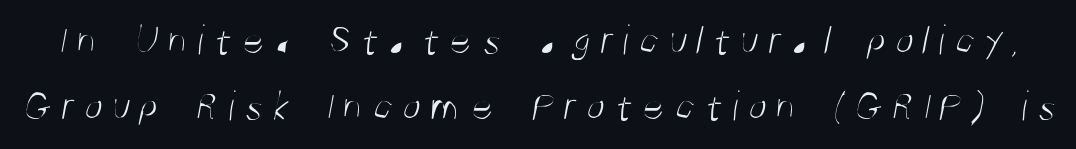
Q: Is the text bold? A: No.
Q: Is the typeface a serif or a sans-serif typeface? A: Sans-serif.
Q: Is the text underlined? A: No.
Q: Is the spacing between letters normal or unusually wide? A: Unusually wide.
Q: Is the spacing between lines tight, normal or loose? A: Normal.
Q: Width (condensed, normal, or wide)? A: Condensed.
Q: Stroke contrast? A: Medium.
Q: x-height? A: Large.
Q: Monospaced? A: No.
